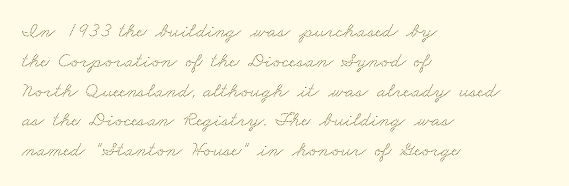
{"underline": "no", "align": "left", "line_spacing": "normal", "line_spacing_ratio": 1.42, "letter_spacing": "normal", "letter_spacing_em": 0.0, "glyph_px": 21}
